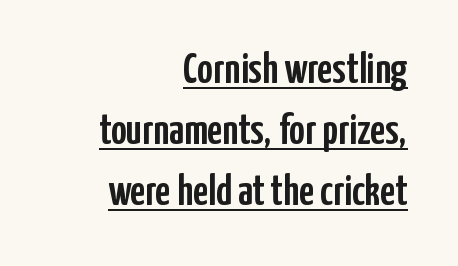
Q: Is the text italic (slanted)? A: No, it is upright.
Q: Is the typeface a serif or a sans-serif typeface? A: Sans-serif.
Q: Is the text underlined? A: Yes.
Q: How is the paragraph aligned? A: Right-aligned.
Q: Is the spacing between letters normal or unusually wide? A: Normal.
Q: Is the spacing between lines tight, normal or loose? A: Normal.
Q: Width (condensed, normal, or wide)? A: Condensed.
Q: Stroke contrast? A: Low.
Q: x-height? A: Medium.
Q: Monospaced? A: No.
